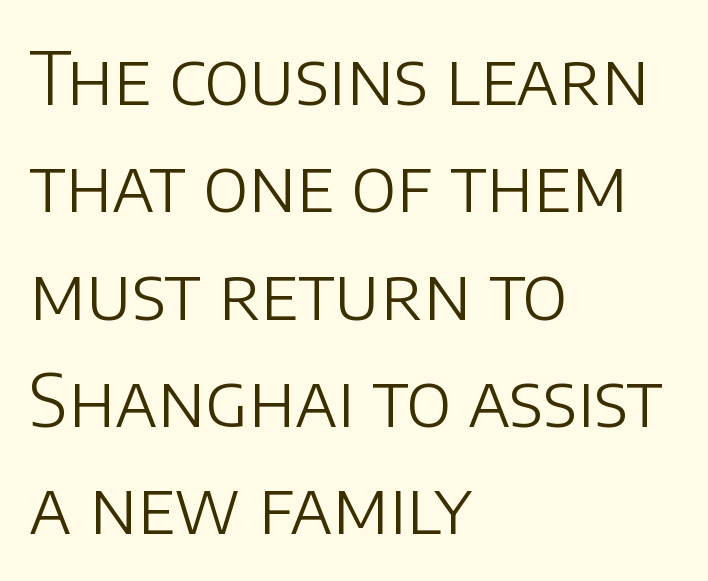
The image shows 73 px light sans-serif type, upright; set left-aligned, normal line spacing (1.47x), normal letter spacing, not underlined; low stroke contrast and a large x-height.
